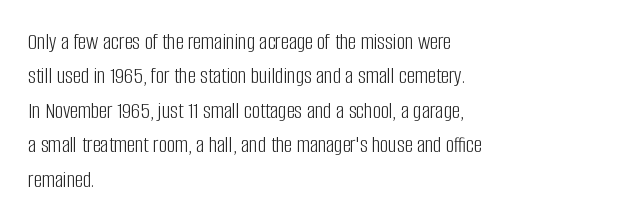
Observe the ordinary spacing: letters are neighbours, not strangers. Only glyphs here, with clear space below each row. Honestly, the row spacing looks completely unremarkable. No letter is thick-stroked: the sample isn't bold.
